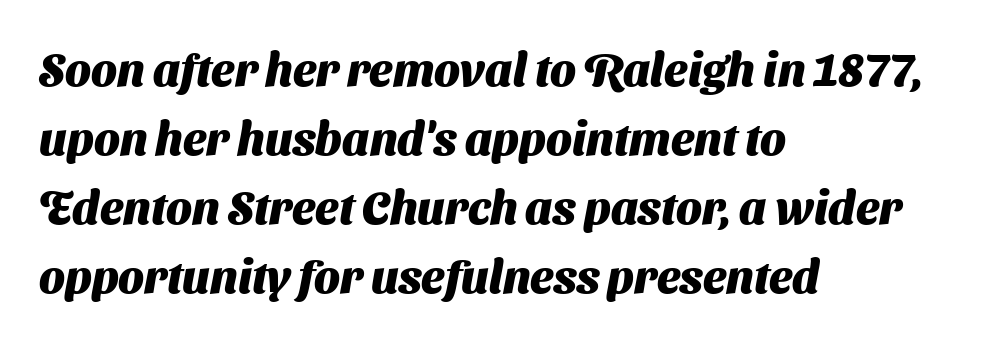
{"serif": "no", "bold": "yes", "weight": "heavy", "width": "normal", "stroke_contrast": "medium", "x_height": "medium", "monospaced": "no", "underline": "no", "align": "left", "line_spacing": "normal", "line_spacing_ratio": 1.5, "letter_spacing": "normal", "letter_spacing_em": 0.0, "glyph_px": 46}
